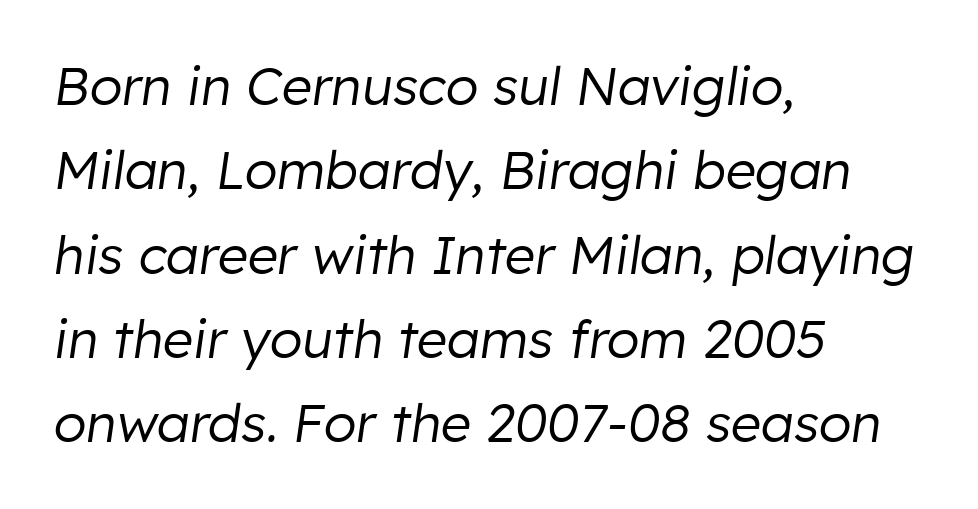
The image shows 53 px regular-weight type, italic (leaning right); set left-aligned, normal line spacing (1.59x), normal letter spacing, not underlined; low stroke contrast and a medium x-height.
